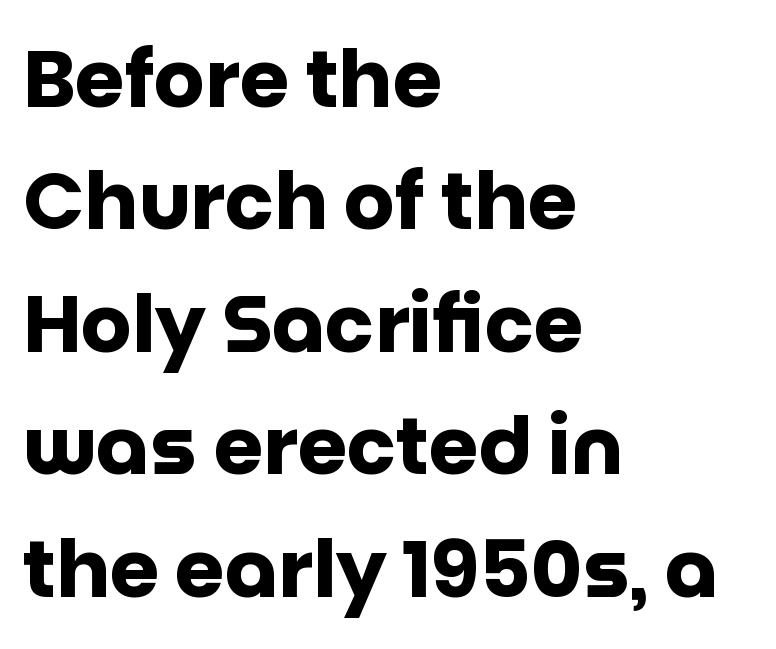
The image shows 80 px heavy sans-serif type, upright; set left-aligned, normal line spacing (1.53x), normal letter spacing, not underlined; low stroke contrast and a large x-height.
